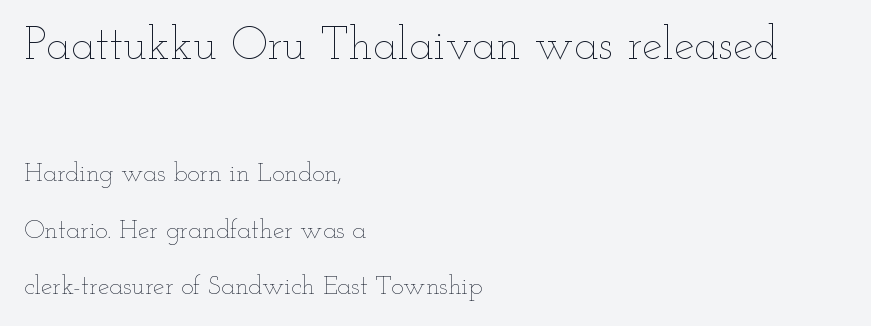
The image shows 46 px thin, wide type, upright; set left-aligned, loose line spacing (2.18x), normal letter spacing, not underlined; the first (top) block is 1.77x larger; low stroke contrast and a small x-height.
